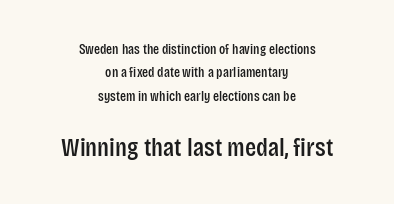
The letterforms sit shoulder to shoulder at normal distance. The block of text has a typical density, with ordinary space between rows. Typeset on center — no edge is straight. Size contrast runs from small at the top to large at the bottom. The axis of the letterforms is exactly vertical.
